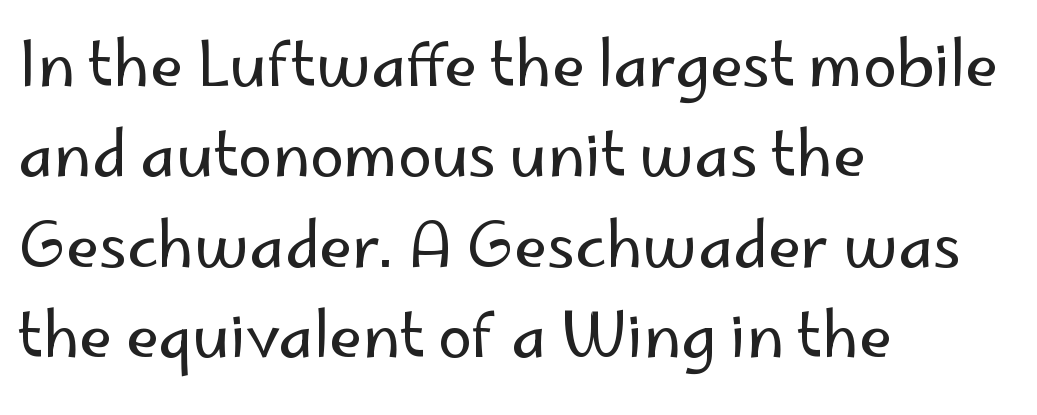
{"serif": "no", "italic": "no", "bold": "no", "weight": "regular", "width": "normal", "stroke_contrast": "low", "x_height": "small", "monospaced": "no", "underline": "no", "align": "left", "line_spacing": "normal", "line_spacing_ratio": 1.48, "letter_spacing": "normal", "letter_spacing_em": 0.0, "glyph_px": 61}
